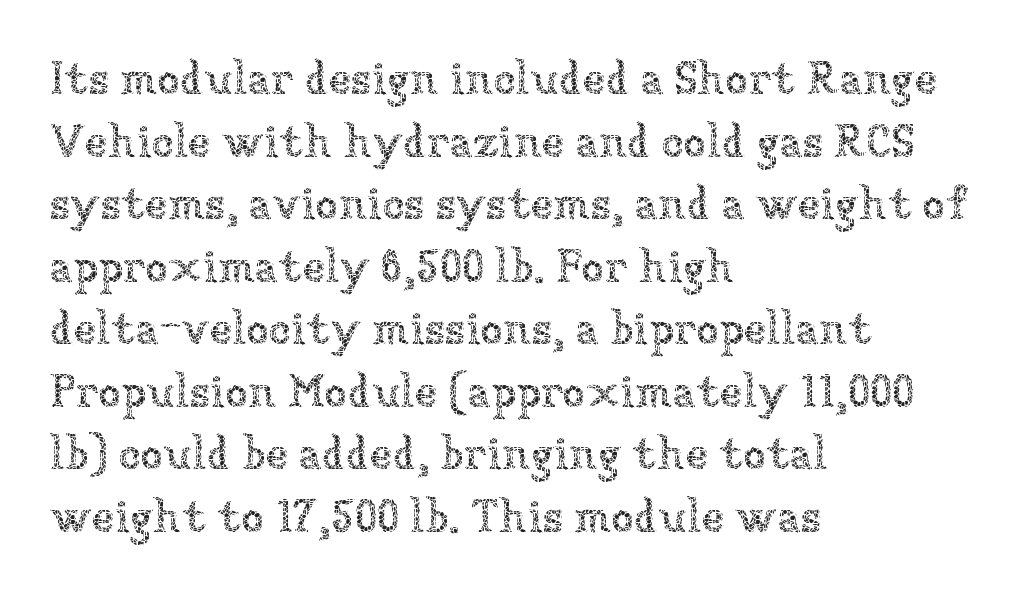
Q: Is the text bold? A: No.
Q: Is the text italic (slanted)? A: No, it is upright.
Q: Is the text underlined? A: No.
Q: How is the paragraph aligned? A: Left-aligned.
Q: Is the spacing between letters normal or unusually wide? A: Normal.
Q: Is the spacing between lines tight, normal or loose? A: Normal.
Q: Width (condensed, normal, or wide)? A: Normal.
Q: Stroke contrast? A: Low.
Q: x-height? A: Medium.
Q: Monospaced? A: No.
